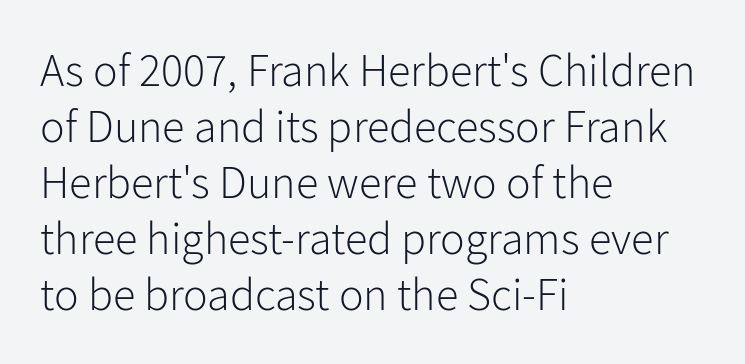
Q: Is the text bold? A: No.
Q: Is the text italic (slanted)? A: No, it is upright.
Q: Is the typeface a serif or a sans-serif typeface? A: Sans-serif.
Q: Is the text underlined? A: No.
Q: How is the paragraph aligned? A: Left-aligned.
Q: Is the spacing between letters normal or unusually wide? A: Normal.
Q: Width (condensed, normal, or wide)? A: Normal.
Q: Stroke contrast? A: Low.
Q: x-height? A: Medium.
Q: Monospaced? A: No.
